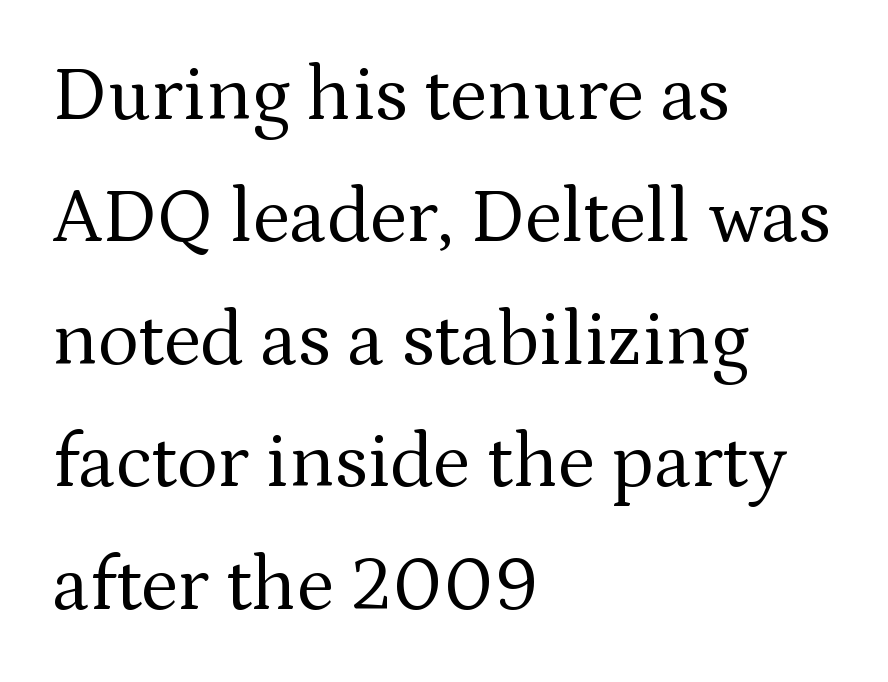
{"serif": "yes", "italic": "no", "bold": "no", "weight": "regular", "width": "normal", "stroke_contrast": "medium", "x_height": "medium", "monospaced": "no", "underline": "no", "align": "left", "line_spacing": "normal", "line_spacing_ratio": 1.59, "letter_spacing": "normal", "letter_spacing_em": 0.0, "glyph_px": 77}
